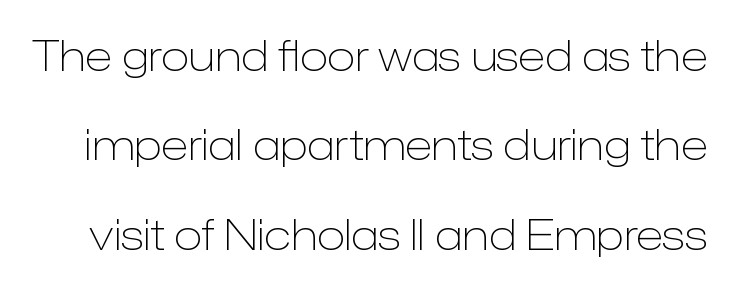
The image shows 42 px light sans-serif type, upright; set loose line spacing (2.13x), normal letter spacing, not underlined; low stroke contrast and a medium x-height.
